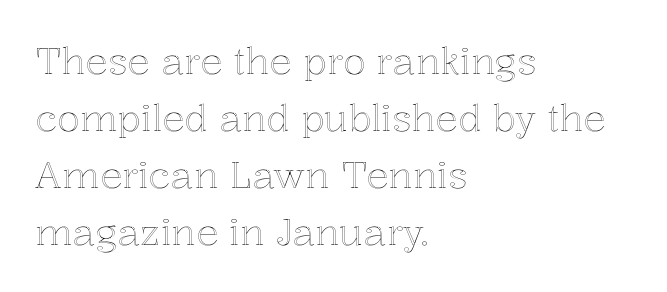
{"italic": "no", "width": "normal", "x_height": "medium", "monospaced": "no", "underline": "no", "align": "left", "line_spacing": "normal", "line_spacing_ratio": 1.54, "letter_spacing": "normal", "letter_spacing_em": 0.0, "glyph_px": 37}
